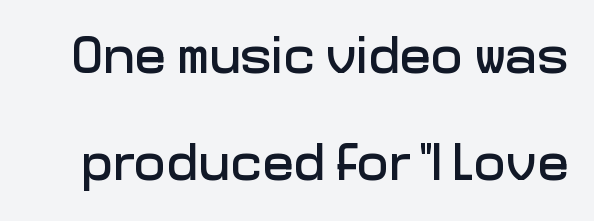
{"serif": "no", "italic": "no", "width": "normal", "stroke_contrast": "low", "x_height": "medium", "monospaced": "no", "underline": "no", "line_spacing": "loose", "line_spacing_ratio": 2.01, "letter_spacing": "normal", "letter_spacing_em": 0.0, "glyph_px": 53}
